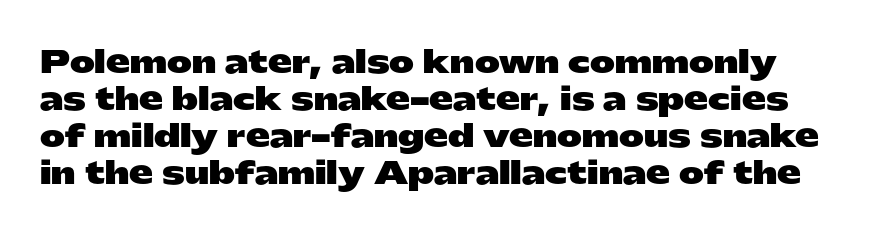
The image shows 30 px heavy, wide sans-serif type, upright; set line spacing 1.23x, normal letter spacing, not underlined; low stroke contrast and a medium x-height.
